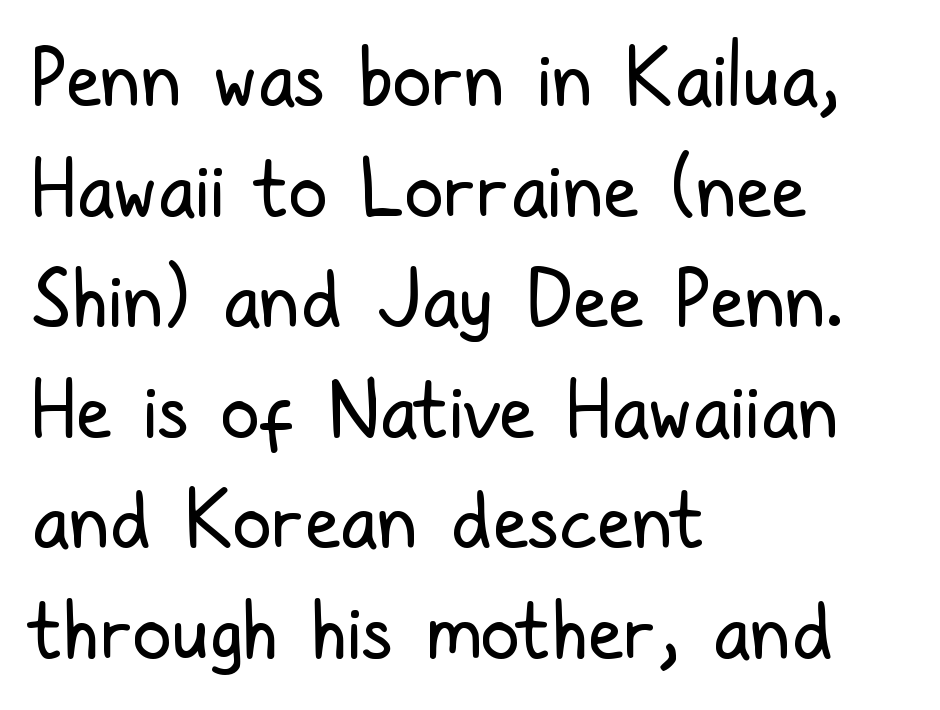
{"serif": "no", "italic": "no", "bold": "no", "weight": "regular", "width": "condensed", "stroke_contrast": "low", "x_height": "medium", "monospaced": "no", "underline": "no", "align": "left", "line_spacing": "normal", "line_spacing_ratio": 1.4, "letter_spacing": "normal", "letter_spacing_em": 0.0, "glyph_px": 79}
